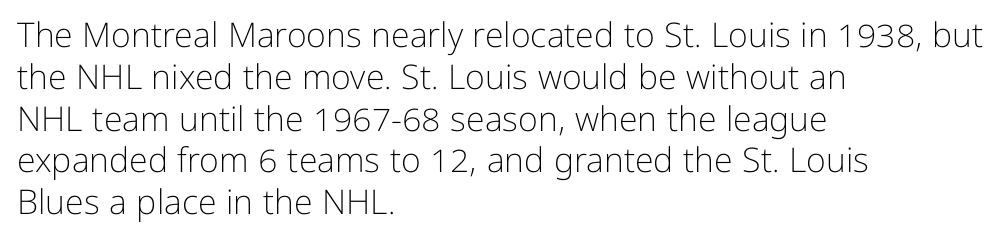
There is no visible air inserted between adjacent glyphs. Each letter's strokes conclude bluntly, with no projecting serifs. Type without underlining. The typeface has the unassuming heft of standard copy or less.
